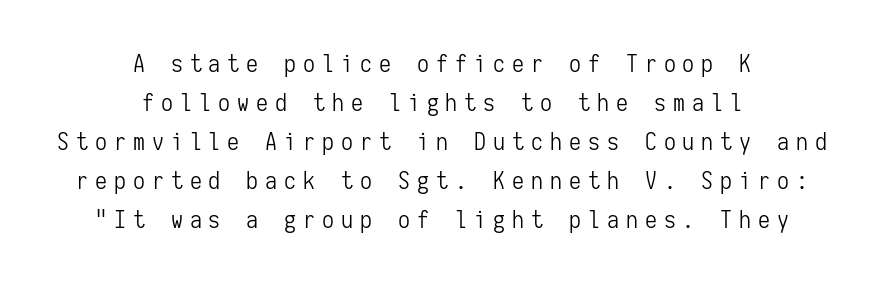
{"italic": "no", "bold": "no", "underline": "no", "align": "center", "line_spacing": "normal", "line_spacing_ratio": 1.62, "letter_spacing": "wide", "letter_spacing_em": 0.29, "glyph_px": 24}
